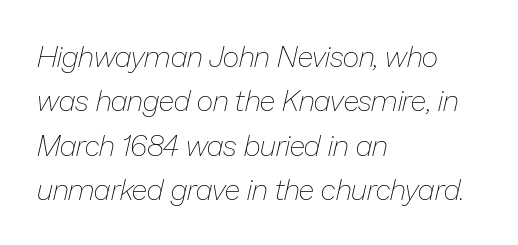
The image shows 29 px thin type, italic (leaning right); set left-aligned, normal line spacing (1.53x), normal letter spacing, not underlined; low stroke contrast and a medium x-height.
